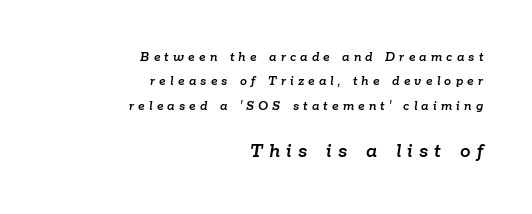
Slant detected: the letters are inclined. All the whitespace from short lines collects on the left. Does extra space separate the letters? Yes, quite a lot of it. The space directly below the letters is spotless.
